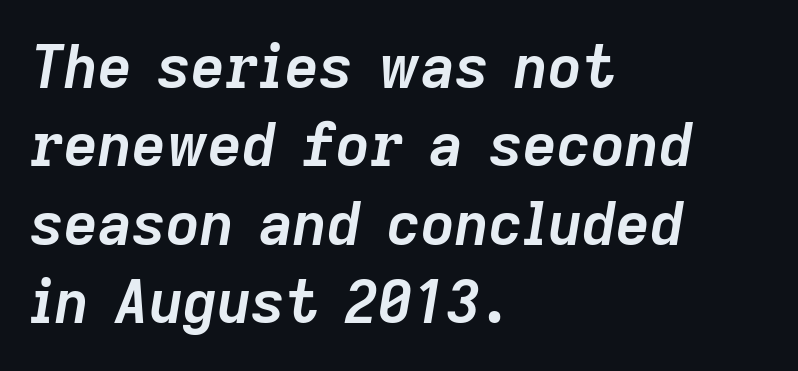
The image shows 59 px semibold type, italic (leaning right); set left-aligned, normal line spacing (1.33x), normal letter spacing, not underlined; low stroke contrast and a medium x-height.
